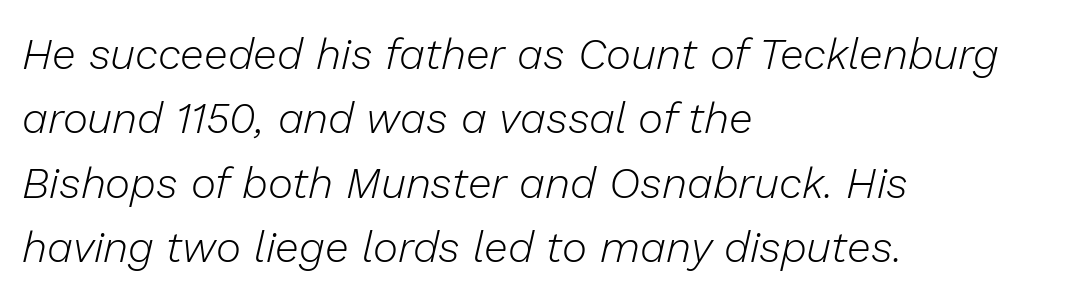
What stands out about the letter spacing? Nothing — it is the standard amount. Reading down the block, your eye returns to a fixed left position each line. Descender tails drop into unmarked territory. The letters are slanted; this is an italic face. This sample has the flowing, uneven cadence of proportional lettering.
